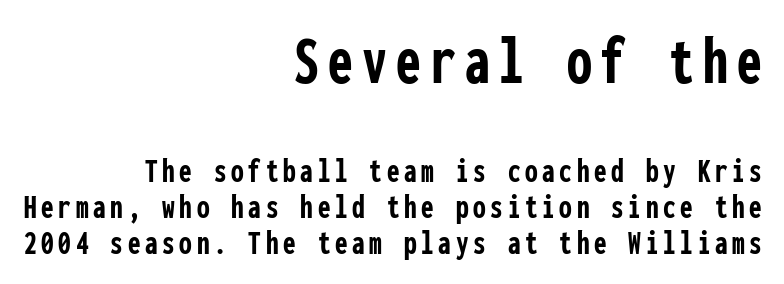
Q: Is the text bold? A: Yes.
Q: Is the text italic (slanted)? A: No, it is upright.
Q: Is the typeface a serif or a sans-serif typeface? A: Sans-serif.
Q: Is the text underlined? A: No.
Q: How is the paragraph aligned? A: Right-aligned.
Q: Is the spacing between lines tight, normal or loose? A: Tight.
Q: Which block of text is set in a larger size, the first (top) or the second (bottom)? A: The first (top) one.
Q: Width (condensed, normal, or wide)? A: Condensed.
Q: Stroke contrast? A: Low.
Q: x-height? A: Medium.
Q: Monospaced? A: Yes.
